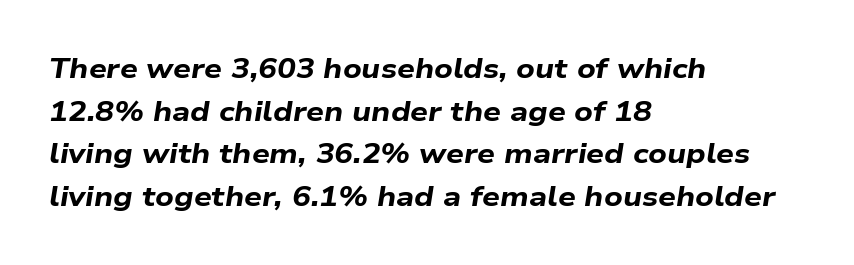
This sample is left-justified, so line endings fall wherever the words run out. Quick note: underline off. The rendering applies a slant to the glyphs. Character widths vary here, with narrow letters taking less room than wide ones. As a designer I'd log this as weight 700, bold.
